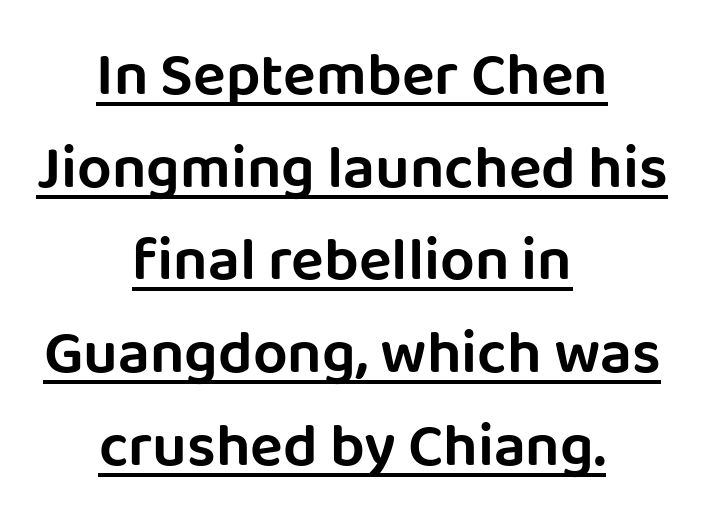
Q: Is the text italic (slanted)? A: No, it is upright.
Q: Is the typeface a serif or a sans-serif typeface? A: Sans-serif.
Q: Is the text underlined? A: Yes.
Q: How is the paragraph aligned? A: Centered.
Q: Is the spacing between letters normal or unusually wide? A: Normal.
Q: Is the spacing between lines tight, normal or loose? A: Normal.
Q: Width (condensed, normal, or wide)? A: Normal.
Q: Stroke contrast? A: Low.
Q: x-height? A: Large.
Q: Monospaced? A: No.
